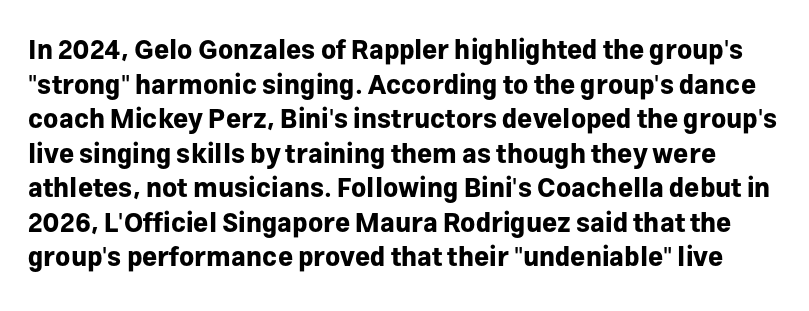
{"italic": "no", "bold": "yes", "underline": "no", "line_spacing": "normal", "line_spacing_ratio": 1.33, "letter_spacing": "normal", "letter_spacing_em": 0.0, "glyph_px": 26}
